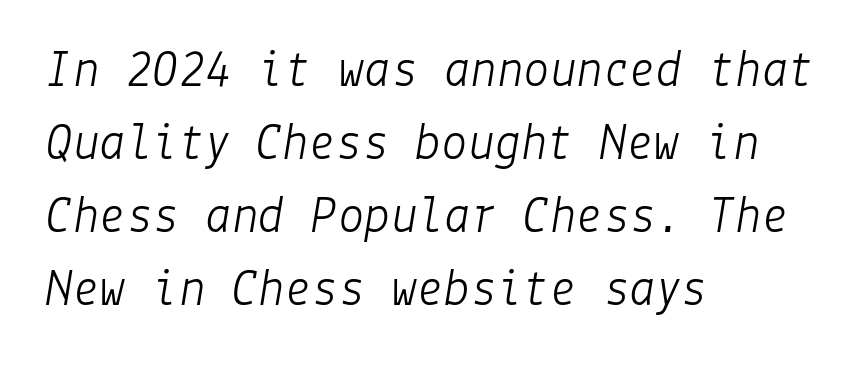
{"italic": "yes", "lean": "right", "slant_degrees": 9, "bold": "no", "weight": "light", "width": "normal", "stroke_contrast": "low", "x_height": "medium", "underline": "no", "align": "left", "line_spacing": "normal", "line_spacing_ratio": 1.38, "letter_spacing": "normal", "letter_spacing_em": 0.0, "glyph_px": 53}
